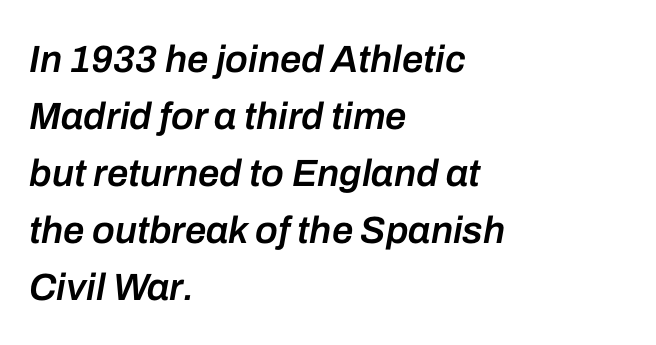
The image shows 38 px semibold type, italic (leaning right); set left-aligned, normal line spacing (1.5x), normal letter spacing, not underlined; low stroke contrast and a medium x-height.
